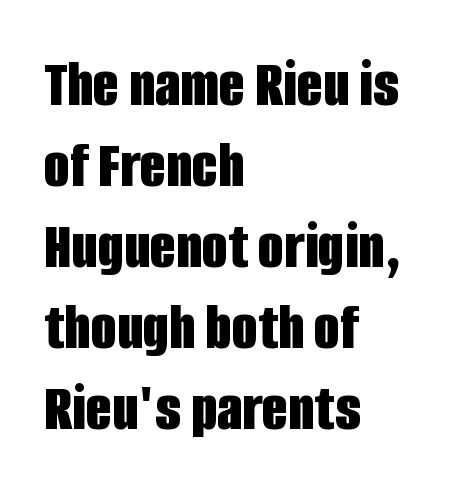
Q: Is the text bold? A: Yes.
Q: Is the text italic (slanted)? A: No, it is upright.
Q: Is the typeface a serif or a sans-serif typeface? A: Sans-serif.
Q: Is the text underlined? A: No.
Q: How is the paragraph aligned? A: Left-aligned.
Q: Is the spacing between letters normal or unusually wide? A: Normal.
Q: Width (condensed, normal, or wide)? A: Condensed.
Q: Stroke contrast? A: Low.
Q: x-height? A: Large.
Q: Monospaced? A: No.
